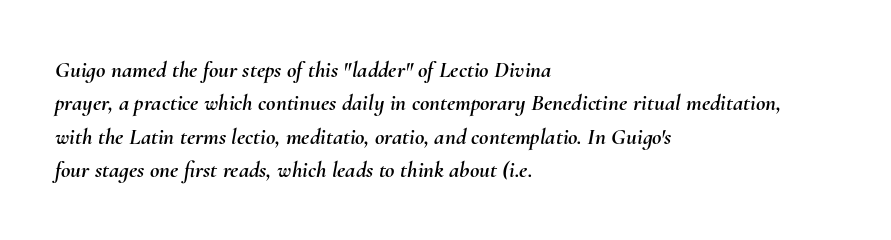
{"italic": "yes", "lean": "right", "slant_degrees": 10, "underline": "no", "align": "left", "line_spacing": "normal", "line_spacing_ratio": 1.45, "letter_spacing": "normal", "letter_spacing_em": 0.0, "glyph_px": 23}
